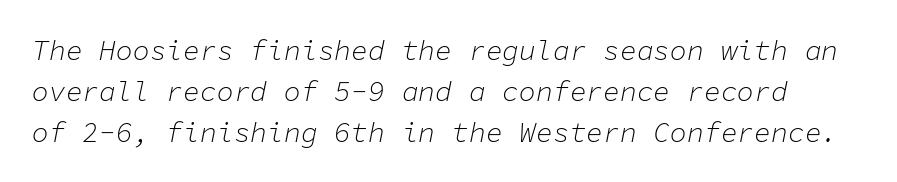
{"italic": "yes", "lean": "right", "slant_degrees": 11, "bold": "no", "weight": "light", "width": "normal", "stroke_contrast": "low", "x_height": "medium", "monospaced": "yes", "underline": "no", "line_spacing": "normal", "line_spacing_ratio": 1.46, "letter_spacing": "normal", "letter_spacing_em": 0.0, "glyph_px": 28}
